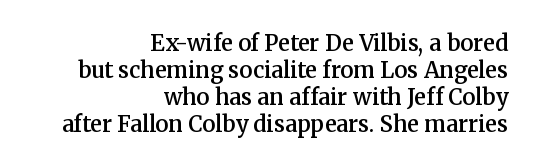
Q: Is the text bold? A: Semi-bold.
Q: Is the text italic (slanted)? A: No, it is upright.
Q: Is the text underlined? A: No.
Q: How is the paragraph aligned? A: Right-aligned.
Q: Is the spacing between letters normal or unusually wide? A: Normal.
